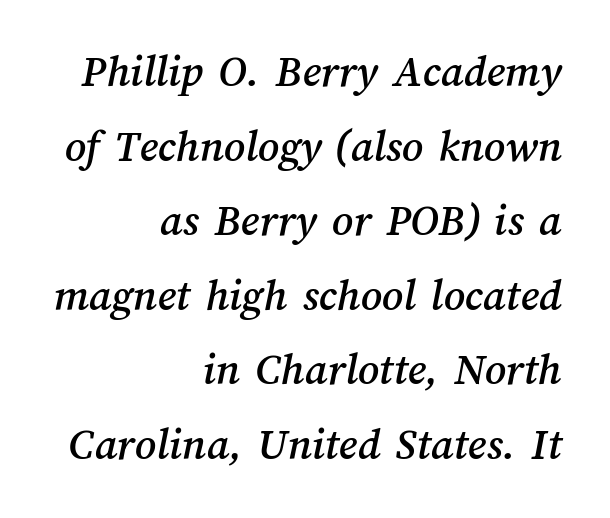
The image shows 46 px text type; set right-aligned, normal line spacing (1.62x), normal letter spacing, not underlined; medium stroke contrast and a medium x-height.
